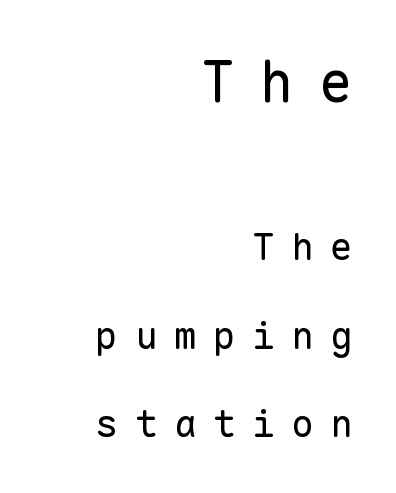
{"serif": "no", "italic": "no", "bold": "no", "weight": "regular", "width": "normal", "stroke_contrast": "low", "x_height": "medium", "monospaced": "yes", "underline": "no", "align": "right", "line_spacing": "loose", "line_spacing_ratio": 2.33, "letter_spacing": "wide", "letter_spacing_em": 0.43, "larger_block": "first", "size_ratio": 1.5, "glyph_px": 57}
